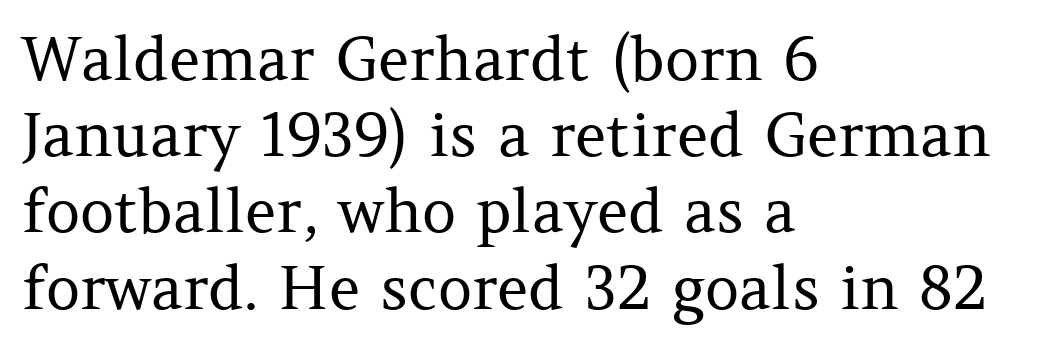
Q: Is the text bold? A: No.
Q: Is the text italic (slanted)? A: No, it is upright.
Q: Is the typeface a serif or a sans-serif typeface? A: Serif.
Q: Is the text underlined? A: No.
Q: How is the paragraph aligned? A: Left-aligned.
Q: Is the spacing between letters normal or unusually wide? A: Normal.
Q: Is the spacing between lines tight, normal or loose? A: Normal.
Q: Width (condensed, normal, or wide)? A: Normal.
Q: Stroke contrast? A: Medium.
Q: x-height? A: Medium.
Q: Monospaced? A: No.
